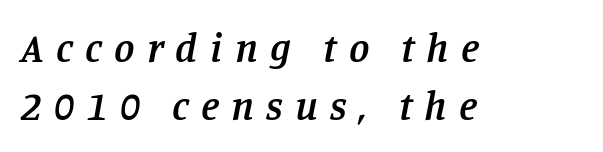
The image shows 41 px semibold serif type, italic (leaning right); set left-aligned, normal line spacing (1.42x), unusually wide letter spacing (+0.3 em), not underlined; low stroke contrast and a large x-height.
